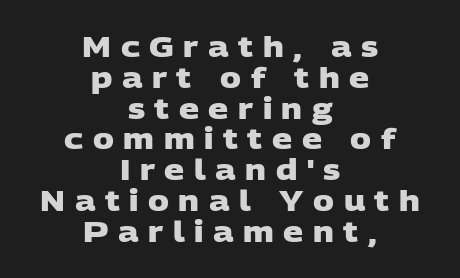
The image shows 28 px heavy, wide sans-serif type; set centered, tight line spacing (1.1x), unusually wide letter spacing (+0.34 em), not underlined; low stroke contrast and a large x-height.
